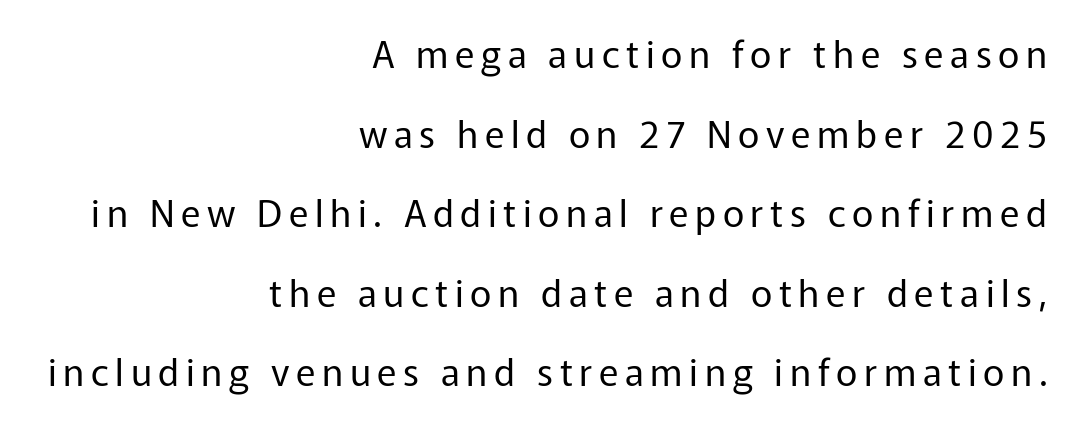
Leading: increased. The space beneath each line is pristine and unruled. The glyphs in this specimen are sans serif. The paragraph has a hard right edge and a soft left edge. Is the type heavy? It reads as light-to-regular instead.
